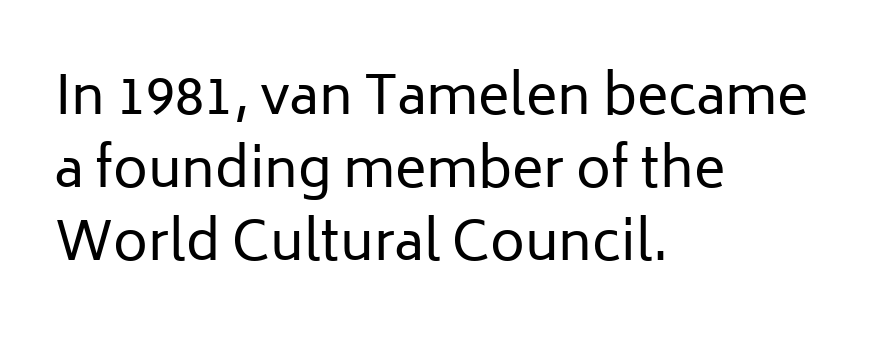
{"serif": "no", "italic": "no", "bold": "no", "weight": "regular", "width": "normal", "stroke_contrast": "low", "x_height": "medium", "monospaced": "no", "underline": "no", "align": "left", "line_spacing": "normal", "line_spacing_ratio": 1.38, "letter_spacing": "normal", "letter_spacing_em": 0.0, "glyph_px": 53}
